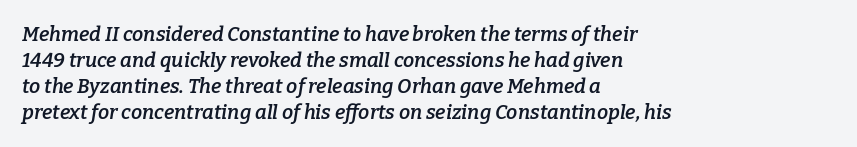
The image shows 20 px text type, italic (leaning right); set left-aligned, normal line spacing (1.3x), normal letter spacing, not underlined.
